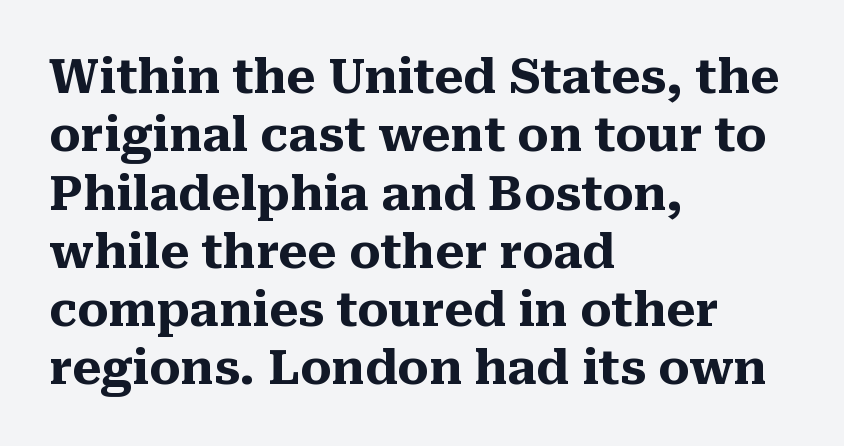
{"serif": "yes", "italic": "no", "bold": "yes", "weight": "heavy", "width": "normal", "stroke_contrast": "medium", "x_height": "medium", "monospaced": "no", "underline": "no", "align": "left", "line_spacing_ratio": 1.24, "letter_spacing": "normal", "letter_spacing_em": 0.0, "glyph_px": 47}
